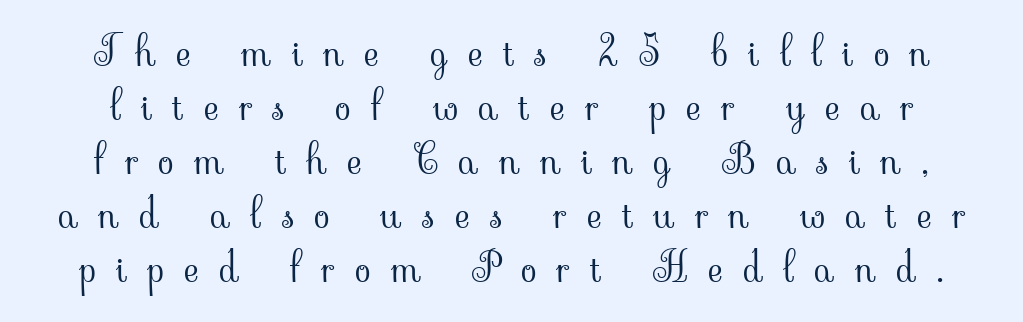
This rendering employs a face with finishing strokes, i.e., a serif. The rendering uses a moderate line-height, typical for paragraphs. The tracking jumps out immediately: characters are airy and widely separated. Proportional: the letters do not fall into vertical columns. Weight: in the light-to-regular range. The passage shown is not underscored anywhere.
